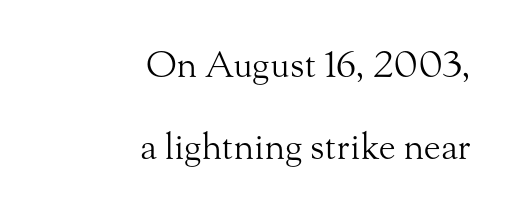
The image shows 36 px light serif type, upright; set right-aligned, loose line spacing (2.28x), normal letter spacing, not underlined; medium stroke contrast and a small x-height.
